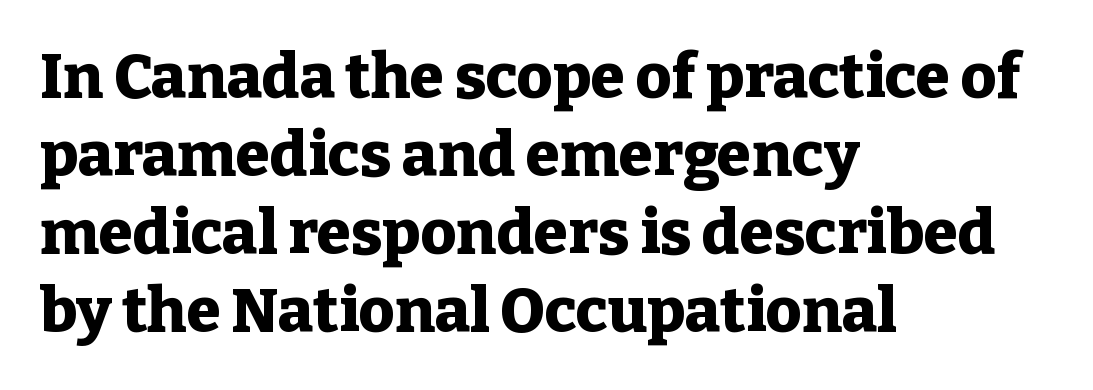
{"serif": "yes", "italic": "no", "bold": "yes", "weight": "heavy", "width": "normal", "stroke_contrast": "low", "x_height": "medium", "monospaced": "no", "underline": "no", "align": "left", "line_spacing": "normal", "line_spacing_ratio": 1.26, "letter_spacing": "normal", "letter_spacing_em": 0.0, "glyph_px": 62}
